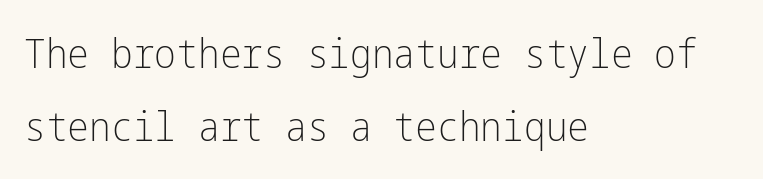
Q: Is the text bold? A: No.
Q: Is the text italic (slanted)? A: No, it is upright.
Q: Is the typeface a serif or a sans-serif typeface? A: Sans-serif.
Q: Is the text underlined? A: No.
Q: How is the paragraph aligned? A: Left-aligned.
Q: Is the spacing between letters normal or unusually wide? A: Normal.
Q: Width (condensed, normal, or wide)? A: Condensed.
Q: Stroke contrast? A: Low.
Q: x-height? A: Medium.
